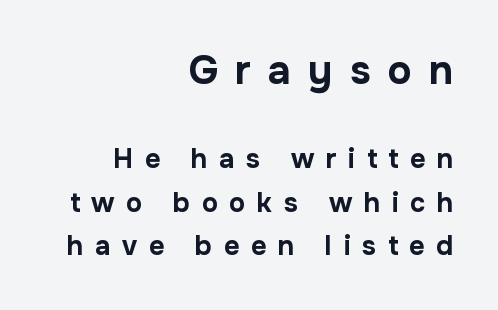
{"serif": "no", "italic": "no", "bold": "yes", "weight": "bold", "width": "normal", "stroke_contrast": "low", "x_height": "medium", "monospaced": "no", "underline": "no", "align": "right", "line_spacing": "normal", "line_spacing_ratio": 1.61, "letter_spacing": "wide", "letter_spacing_em": 0.43, "larger_block": "first", "size_ratio": 1.48, "glyph_px": 40}
